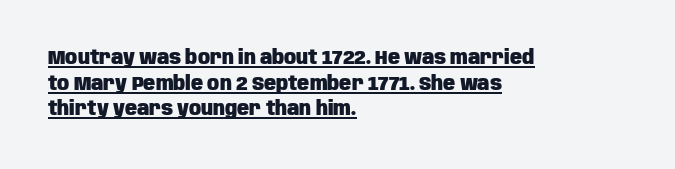
The glyphs have the mass of a bold cut. Vertical strokes here are truly vertical. If you drew a ruler down the left edge, every line would touch it. Is there much room between lines? A standard amount, neither cramped nor airy.
